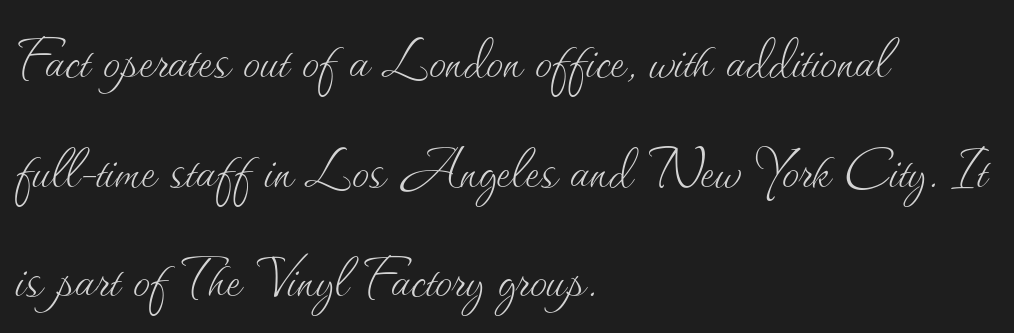
One-word summary of the alignment: left. The letterforms sit shoulder to shoulder at normal distance. No heavy texture on the line: the type isn't bold. The area under the type is left untouched. Do the characters align in a grid? No, the font is proportional.
